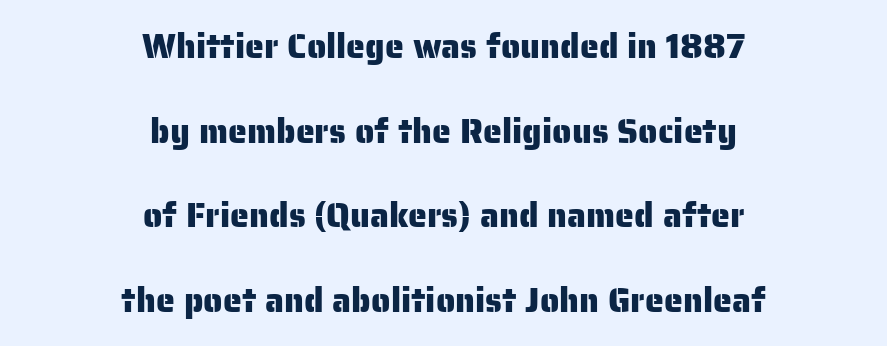
{"serif": "no", "italic": "no", "width": "normal", "stroke_contrast": "low", "x_height": "medium", "monospaced": "no", "underline": "no", "align": "center", "line_spacing": "loose", "line_spacing_ratio": 2.49, "letter_spacing": "normal", "letter_spacing_em": 0.0, "glyph_px": 34}
